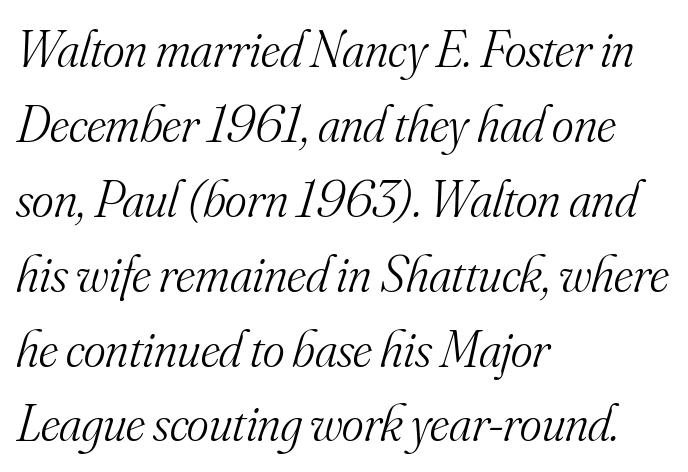
The image shows 52 px light serif type, italic (leaning right); set left-aligned, normal line spacing (1.44x), normal letter spacing, not underlined; medium stroke contrast and a small x-height.
